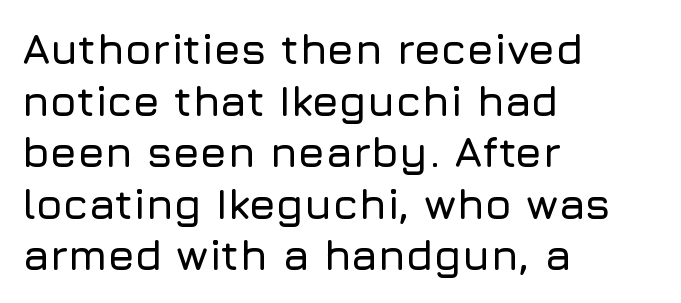
Q: Is the text italic (slanted)? A: No, it is upright.
Q: Is the typeface a serif or a sans-serif typeface? A: Sans-serif.
Q: Is the text underlined? A: No.
Q: How is the paragraph aligned? A: Left-aligned.
Q: Is the spacing between letters normal or unusually wide? A: Normal.
Q: Width (condensed, normal, or wide)? A: Normal.
Q: Stroke contrast? A: Low.
Q: x-height? A: Medium.
Q: Monospaced? A: No.
